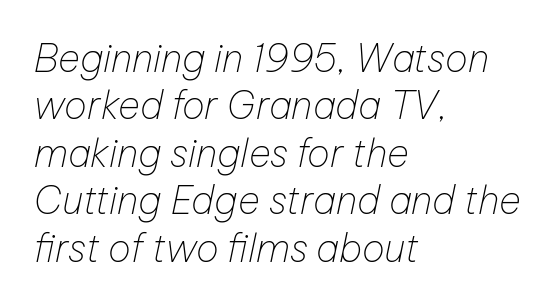
The image shows 38 px thin type, italic (leaning right); set left-aligned, normal line spacing (1.25x), normal letter spacing, not underlined; low stroke contrast and a medium x-height.
